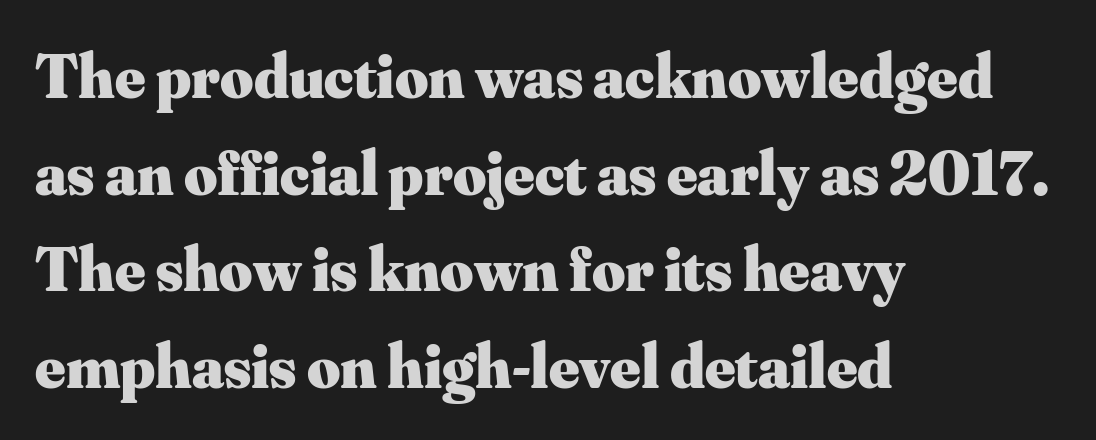
On the weight axis this lands at bold, roughly 700. Varying glyph widths throughout — classic text-font behaviour. This is serif lettering, the kind often seen in printed books. This sample keeps an unexceptional amount of space between lines.
